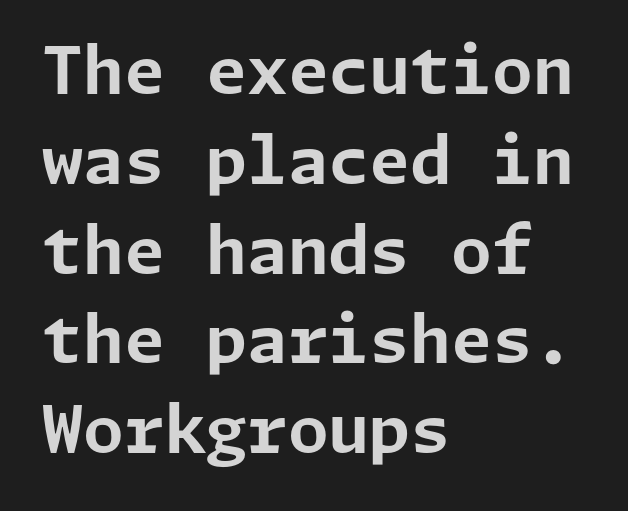
The image shows 66 px bold sans-serif type, upright; set left-aligned, normal line spacing (1.36x), normal letter spacing, not underlined; low stroke contrast and a medium x-height.
